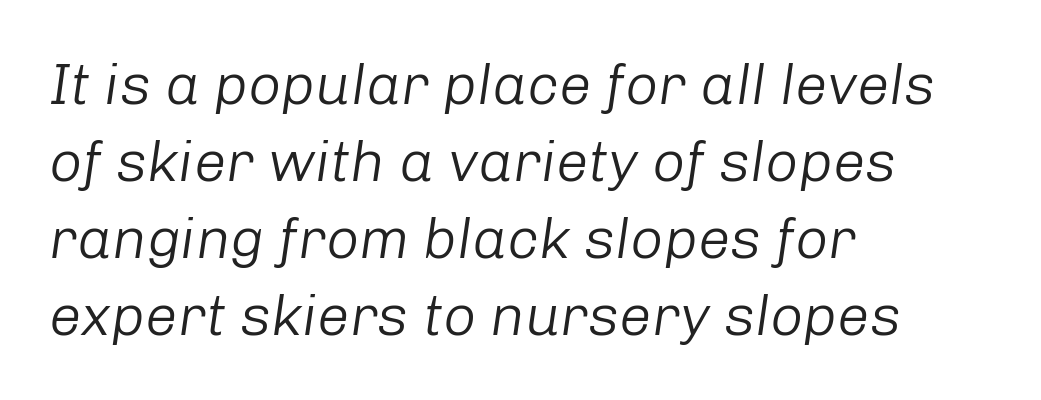
{"italic": "yes", "lean": "right", "slant_degrees": 8, "bold": "no", "weight": "light", "width": "normal", "stroke_contrast": "low", "x_height": "medium", "monospaced": "no", "underline": "no", "align": "left", "line_spacing": "normal", "line_spacing_ratio": 1.33, "letter_spacing": "normal", "letter_spacing_em": 0.0, "glyph_px": 58}
